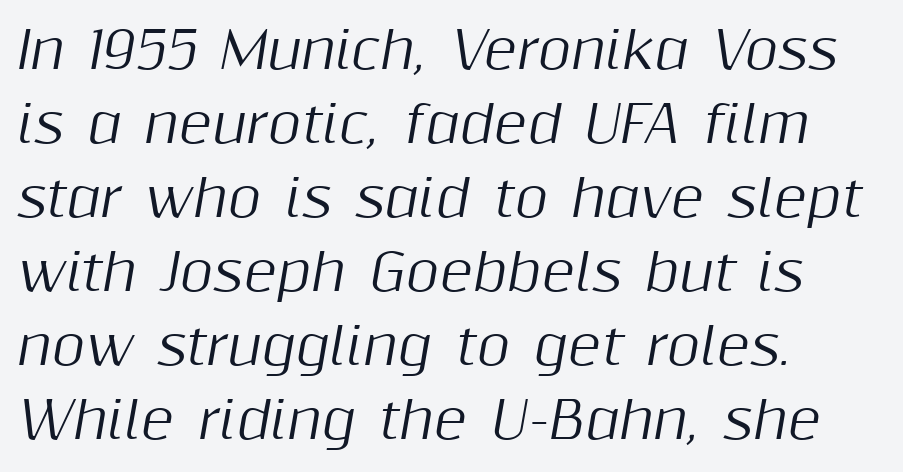
The passage shown is not underscored anywhere. Successive baselines arrive at the customary interval. Standard letterfit; no display-style spreading of the glyphs. Compared with ordinary roman type, these characters are visibly tilted. The paragraph has a hard left edge and a soft right edge. The rendering uses natural spacing where letterforms have individual widths.
